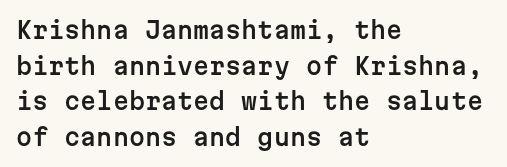
Q: Is the text italic (slanted)? A: No, it is upright.
Q: Is the text underlined? A: No.
Q: How is the paragraph aligned? A: Left-aligned.
Q: Is the spacing between letters normal or unusually wide? A: Normal.
Q: Is the spacing between lines tight, normal or loose? A: Normal.
